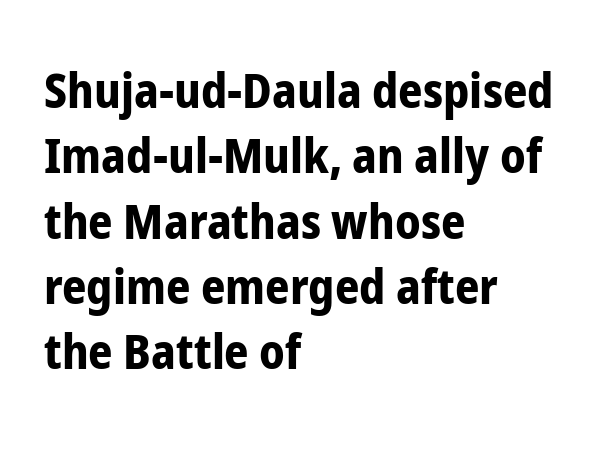
Q: Is the text bold? A: Yes.
Q: Is the text italic (slanted)? A: No, it is upright.
Q: Is the typeface a serif or a sans-serif typeface? A: Sans-serif.
Q: Is the text underlined? A: No.
Q: How is the paragraph aligned? A: Left-aligned.
Q: Is the spacing between letters normal or unusually wide? A: Normal.
Q: Is the spacing between lines tight, normal or loose? A: Normal.
Q: Width (condensed, normal, or wide)? A: Condensed.
Q: Stroke contrast? A: Low.
Q: x-height? A: Medium.
Q: Monospaced? A: No.
